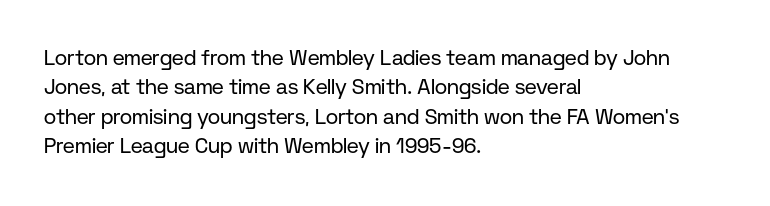
A clean baseline with only descenders dipping below it. If you drew a line through each stem, it would be perfectly vertical. Honestly, the row spacing looks completely unremarkable. Is this a heavy cut? Hardly; it is regular or lighter.
